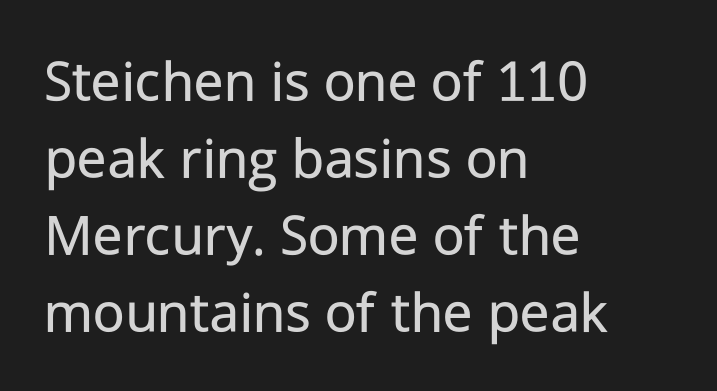
The image shows 61 px regular-weight sans-serif type, upright; set left-aligned, normal line spacing (1.26x), normal letter spacing, not underlined; low stroke contrast and a medium x-height.
